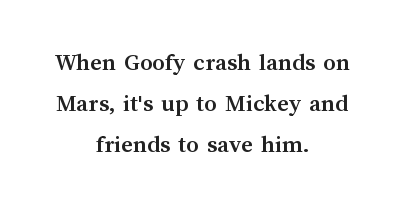
{"italic": "no", "bold": "yes", "underline": "no", "align": "center", "line_spacing": "normal", "line_spacing_ratio": 1.64, "letter_spacing": "normal", "letter_spacing_em": 0.0, "glyph_px": 25}
